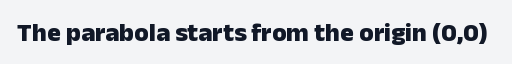
Only glyphs here, with clear space below each row. Rendered with straight, roman letterforms. The glyphs have the mass of a bold cut. Observe the ordinary spacing: letters are neighbours, not strangers.
